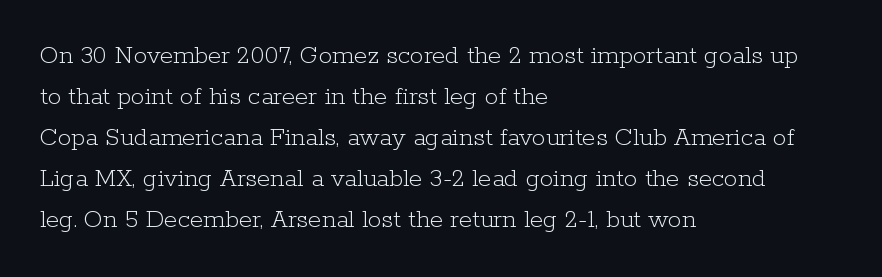
The image shows 27 px text type, upright; set left-aligned, normal line spacing (1.52x), normal letter spacing, not underlined.
